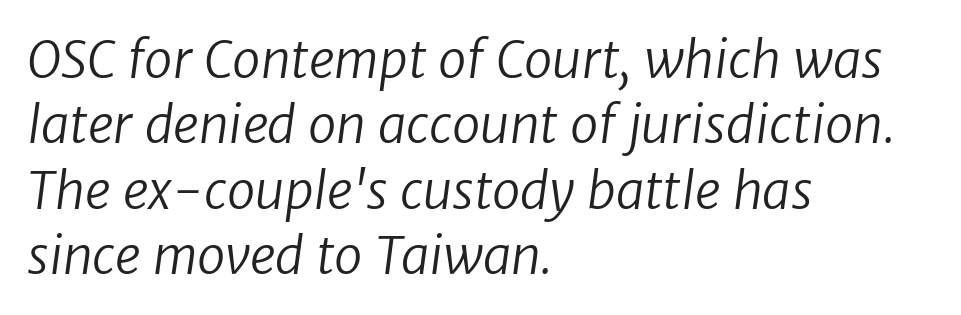
{"serif": "no", "bold": "no", "weight": "regular", "width": "normal", "stroke_contrast": "low", "x_height": "medium", "monospaced": "no", "underline": "no", "align": "left", "line_spacing": "normal", "line_spacing_ratio": 1.28, "letter_spacing": "normal", "letter_spacing_em": 0.0, "glyph_px": 51}
